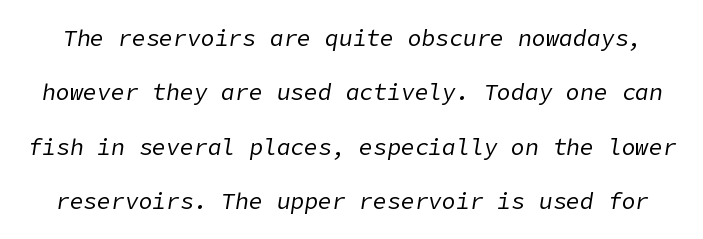
Compared with a typical body face, this is equally light or lighter still. These lines keep a tight, regular rhythm from letter to letter. These lines stand farther apart than default settings would place them. Yep, that's italic — everything's leaning. Each row of text sits above clean, open space.
